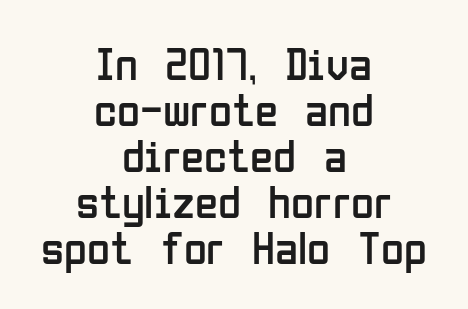
Q: Is the text bold? A: No.
Q: Is the text italic (slanted)? A: No, it is upright.
Q: Is the typeface a serif or a sans-serif typeface? A: Sans-serif.
Q: Is the text underlined? A: No.
Q: How is the paragraph aligned? A: Centered.
Q: Is the spacing between letters normal or unusually wide? A: Normal.
Q: Is the spacing between lines tight, normal or loose? A: Tight.
Q: Width (condensed, normal, or wide)? A: Condensed.
Q: Stroke contrast? A: Low.
Q: x-height? A: Medium.
Q: Monospaced? A: No.
